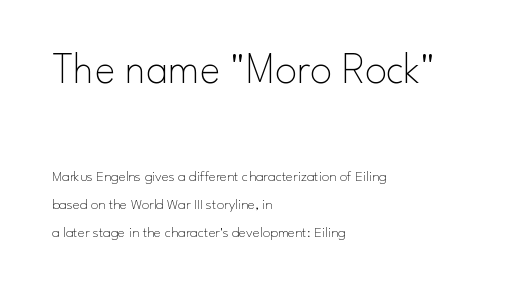
Q: Is the text bold? A: No.
Q: Is the text italic (slanted)? A: No, it is upright.
Q: Is the typeface a serif or a sans-serif typeface? A: Sans-serif.
Q: Is the text underlined? A: No.
Q: How is the paragraph aligned? A: Left-aligned.
Q: Is the spacing between letters normal or unusually wide? A: Normal.
Q: Which block of text is set in a larger size, the first (top) or the second (bottom)? A: The first (top) one.
Q: Width (condensed, normal, or wide)? A: Normal.
Q: Stroke contrast? A: Low.
Q: x-height? A: Small.
Q: Monospaced? A: No.
